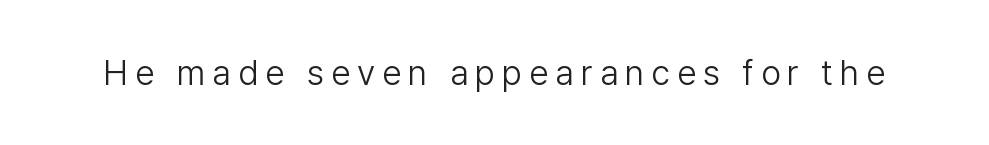
{"serif": "no", "italic": "no", "bold": "no", "weight": "light", "width": "normal", "stroke_contrast": "low", "x_height": "medium", "monospaced": "no", "underline": "no", "letter_spacing": "wide", "letter_spacing_em": 0.2, "glyph_px": 35}
